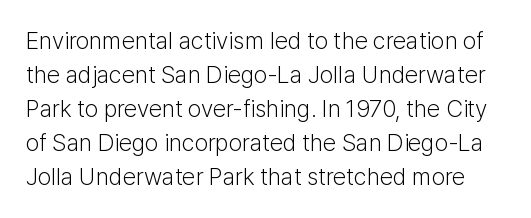
Q: Is the text bold? A: No.
Q: Is the text italic (slanted)? A: No, it is upright.
Q: Is the text underlined? A: No.
Q: Is the spacing between letters normal or unusually wide? A: Normal.
Q: Is the spacing between lines tight, normal or loose? A: Normal.
